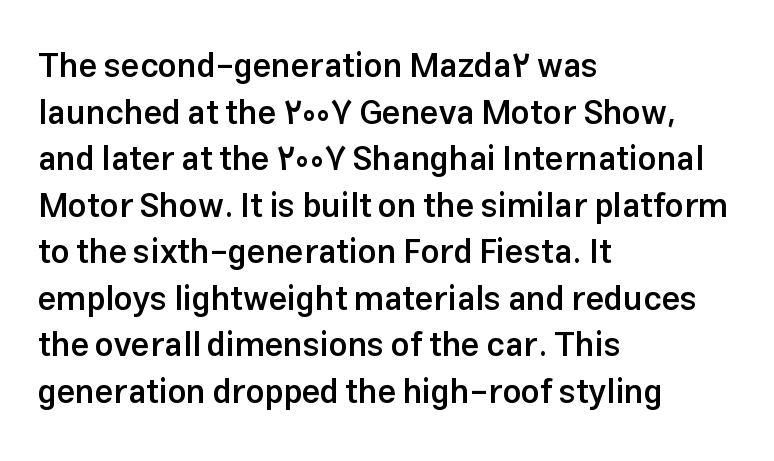
The image shows 33 px semibold sans-serif type, upright; set left-aligned, normal line spacing (1.41x), normal letter spacing, not underlined; low stroke contrast and a medium x-height.
